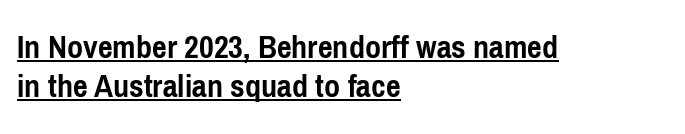
The typesetter chose a ragged-right arrangement here. On the weight axis this lands at bold, roughly 700. The passage shown is typed in a proportional face where columns would drift. There is no visible air inserted between adjacent glyphs.
